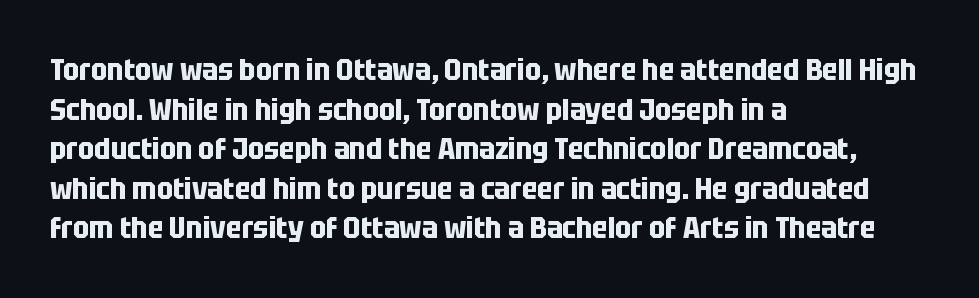
Q: Is the text bold? A: Yes.
Q: Is the text italic (slanted)? A: No, it is upright.
Q: Is the typeface a serif or a sans-serif typeface? A: Sans-serif.
Q: Is the text underlined? A: No.
Q: How is the paragraph aligned? A: Left-aligned.
Q: Is the spacing between letters normal or unusually wide? A: Normal.
Q: Is the spacing between lines tight, normal or loose? A: Normal.
Q: Width (condensed, normal, or wide)? A: Condensed.
Q: Stroke contrast? A: Low.
Q: x-height? A: Large.
Q: Monospaced? A: No.
